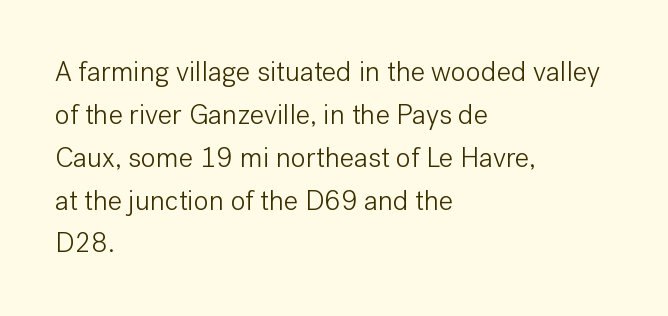
All the whitespace from short lines collects on the right. Here the designer chose a conventional face with non-uniform glyph widths. To sum up the face: it is a sans, with no serifs. The zone under the glyphs is completely vacant.
